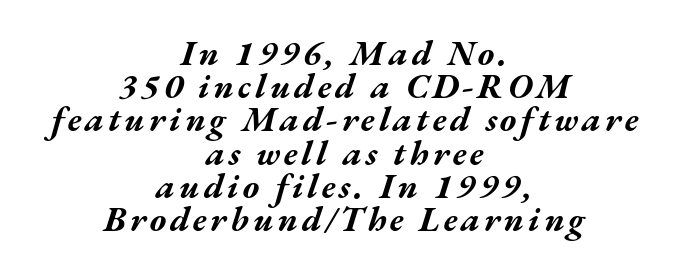
{"italic": "yes", "lean": "right", "slant_degrees": 17, "bold": "yes", "weight": "bold", "width": "wide", "stroke_contrast": "medium", "x_height": "medium", "monospaced": "no", "underline": "no", "align": "center", "line_spacing": "tight", "line_spacing_ratio": 0.95, "glyph_px": 35}
